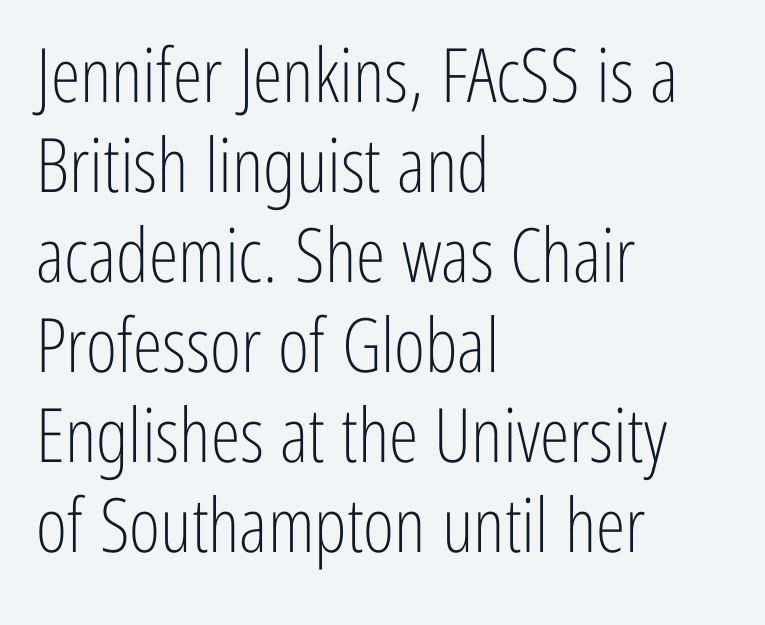
Note: no serifs on the glyphs. Glance below the letters and you will spot only blank space. Character widths vary here, with narrow letters taking less room than wide ones. Does the copy run flush right? No — it runs flush left.
